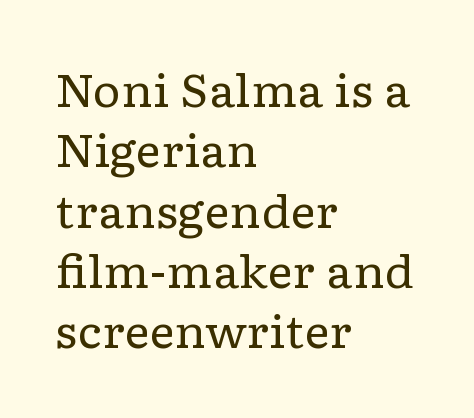
{"serif": "yes", "italic": "no", "bold": "no", "weight": "regular", "width": "wide", "stroke_contrast": "low", "x_height": "medium", "monospaced": "no", "underline": "no", "align": "left", "line_spacing": "normal", "line_spacing_ratio": 1.37, "letter_spacing": "normal", "letter_spacing_em": 0.0, "glyph_px": 44}
